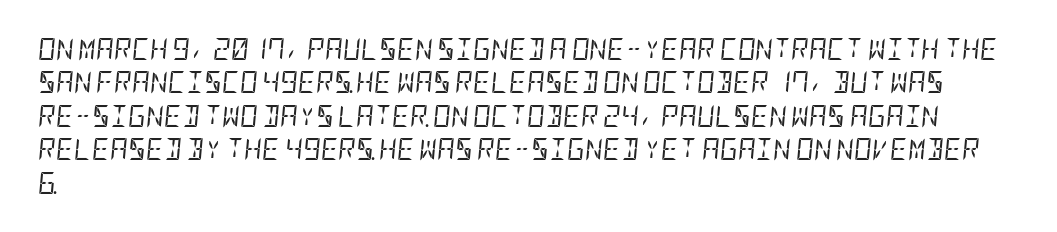
The image shows 22 px text type, italic (leaning right); set left-aligned, normal line spacing (1.52x), normal letter spacing, not underlined.
